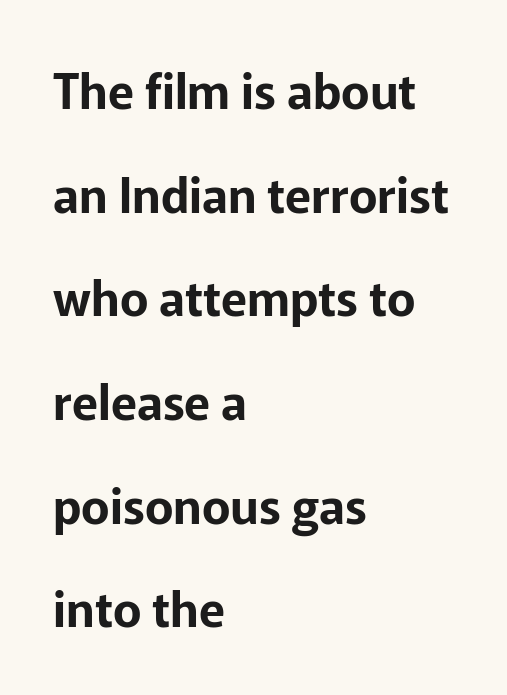
Left-aligned paragraph, ragged on the right. Designer's note — italics off, roman on. Observe the ordinary spacing: letters are neighbours, not strangers. Descenders hang freely into open space. Regarding leading, the lines here are spaced well apart.
